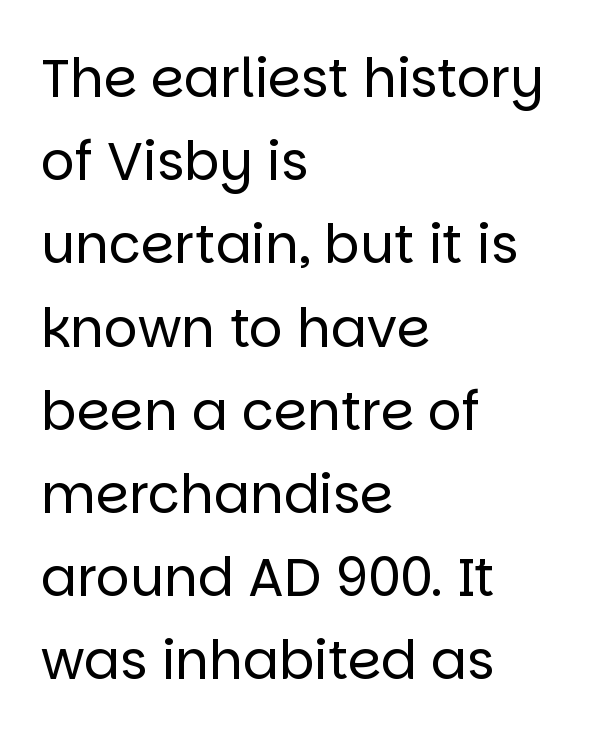
Q: Is the text bold? A: No.
Q: Is the text italic (slanted)? A: No, it is upright.
Q: Is the typeface a serif or a sans-serif typeface? A: Sans-serif.
Q: Is the text underlined? A: No.
Q: How is the paragraph aligned? A: Left-aligned.
Q: Is the spacing between letters normal or unusually wide? A: Normal.
Q: Is the spacing between lines tight, normal or loose? A: Normal.
Q: Width (condensed, normal, or wide)? A: Normal.
Q: Stroke contrast? A: Low.
Q: x-height? A: Large.
Q: Monospaced? A: No.
